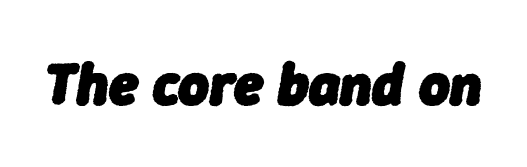
Q: Is the text bold? A: Yes.
Q: Is the text italic (slanted)? A: Yes, it leans right by about 9 degrees.
Q: Is the text underlined? A: No.
Q: Is the spacing between letters normal or unusually wide? A: Normal.
Q: Width (condensed, normal, or wide)? A: Normal.
Q: Stroke contrast? A: Low.
Q: x-height? A: Medium.
Q: Monospaced? A: No.
